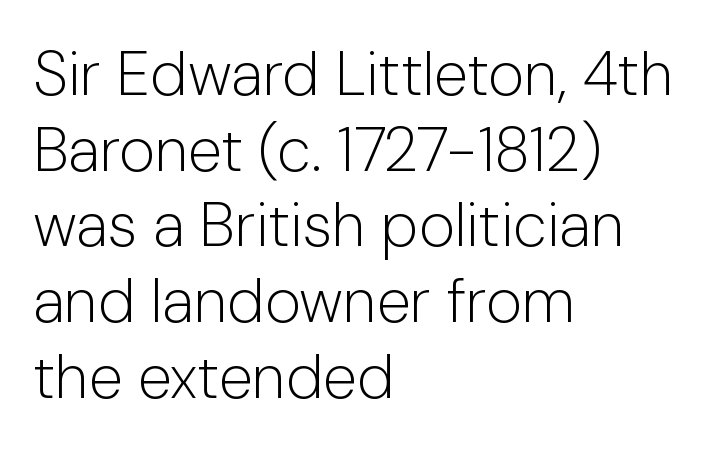
These lines are rendered in a variable-pitch font. Leftover space on each line is placed entirely after the last word. Font category for this specimen: sans-serif. Descenders are the only things crossing below the line.
